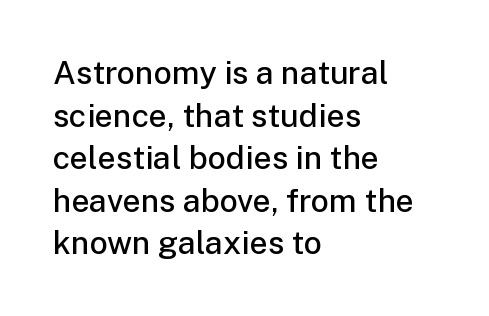
Q: Is the text bold? A: Semi-bold.
Q: Is the text italic (slanted)? A: No, it is upright.
Q: Is the typeface a serif or a sans-serif typeface? A: Sans-serif.
Q: Is the text underlined? A: No.
Q: How is the paragraph aligned? A: Left-aligned.
Q: Is the spacing between letters normal or unusually wide? A: Normal.
Q: Is the spacing between lines tight, normal or loose? A: Normal.
Q: Width (condensed, normal, or wide)? A: Normal.
Q: Stroke contrast? A: Low.
Q: x-height? A: Medium.
Q: Monospaced? A: No.
